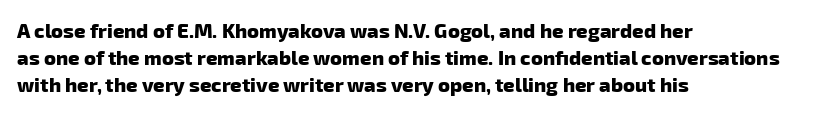
Does the leading feel generous? No, just average. The line texture is even and compact thanks to regular tracking. Typeset ragged right — the left edge is the straight one. Is the type bold? Yes — the strokes are clearly thick and heavy.
